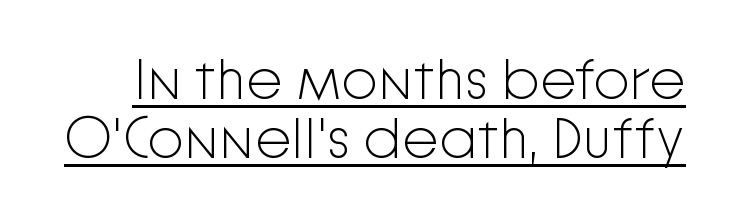
Q: Is the text bold? A: No.
Q: Is the text italic (slanted)? A: No, it is upright.
Q: Is the typeface a serif or a sans-serif typeface? A: Sans-serif.
Q: Is the text underlined? A: Yes.
Q: Is the spacing between letters normal or unusually wide? A: Normal.
Q: Is the spacing between lines tight, normal or loose? A: Tight.
Q: Width (condensed, normal, or wide)? A: Normal.
Q: Stroke contrast? A: Low.
Q: x-height? A: Medium.
Q: Monospaced? A: No.
